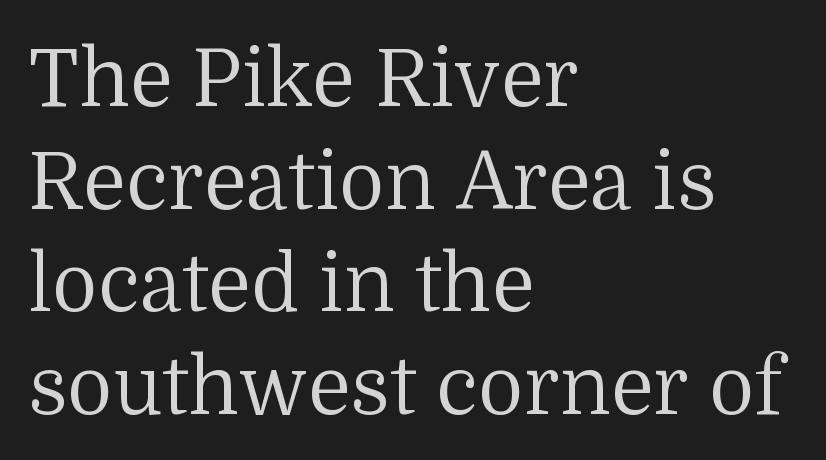
The image shows 79 px regular-weight serif type, upright; set left-aligned, normal line spacing (1.3x), normal letter spacing, not underlined; medium stroke contrast and a medium x-height.
